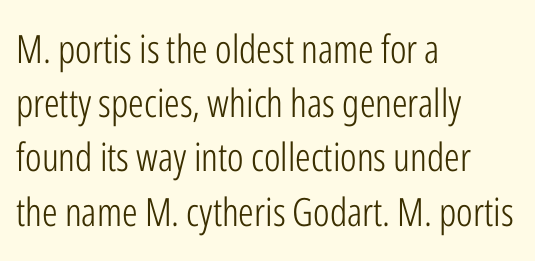
{"serif": "no", "italic": "no", "bold": "no", "weight": "light", "width": "condensed", "stroke_contrast": "low", "x_height": "medium", "monospaced": "no", "underline": "no", "align": "left", "line_spacing": "normal", "line_spacing_ratio": 1.39, "letter_spacing": "normal", "letter_spacing_em": 0.0, "glyph_px": 39}
